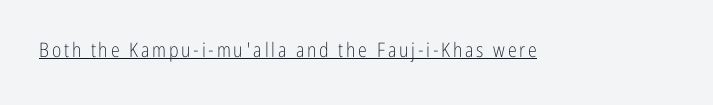
The image shows 20 px text type, upright; set underlined.
